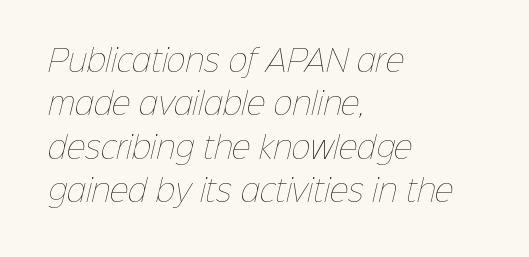
Observe the ordinary spacing: letters are neighbours, not strangers. The weight would be labelled regular, book, light, or lighter still. Plain, unruled lines of type. Think of a printed novel: that variable character pitch is what you see here. The text block is weighted toward the left margin, trailing off unevenly rightward.
